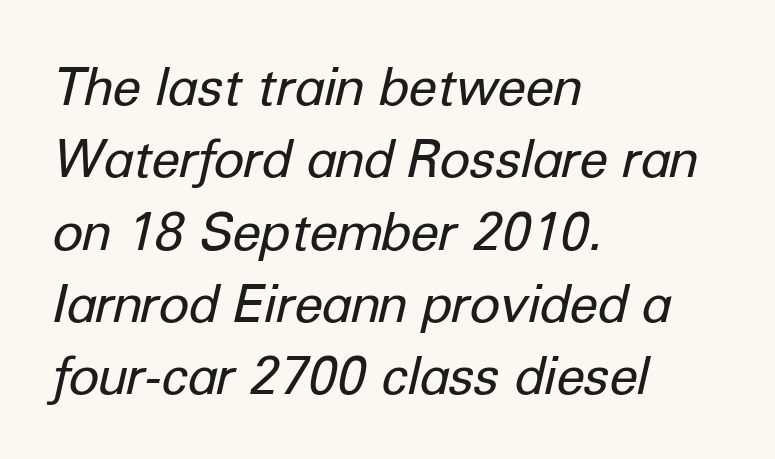
Q: Is the text bold? A: No.
Q: Is the text italic (slanted)? A: Yes, it leans right by about 12 degrees.
Q: Is the text underlined? A: No.
Q: How is the paragraph aligned? A: Left-aligned.
Q: Is the spacing between letters normal or unusually wide? A: Normal.
Q: Is the spacing between lines tight, normal or loose? A: Normal.
Q: Width (condensed, normal, or wide)? A: Normal.
Q: Stroke contrast? A: Low.
Q: x-height? A: Medium.
Q: Monospaced? A: No.
